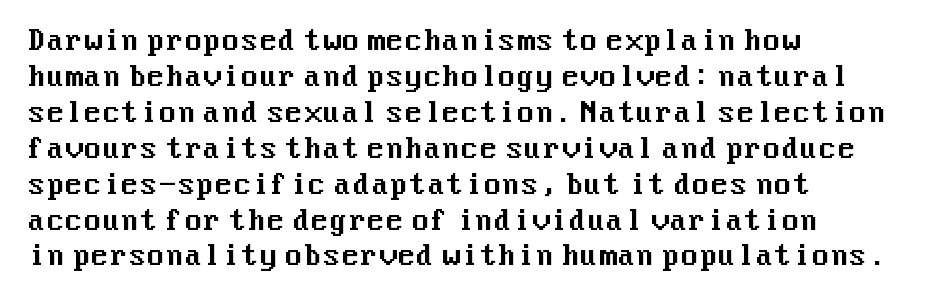
Q: Is the text italic (slanted)? A: No, it is upright.
Q: Is the text underlined? A: No.
Q: How is the paragraph aligned? A: Left-aligned.
Q: Is the spacing between letters normal or unusually wide? A: Normal.
Q: Is the spacing between lines tight, normal or loose? A: Normal.
